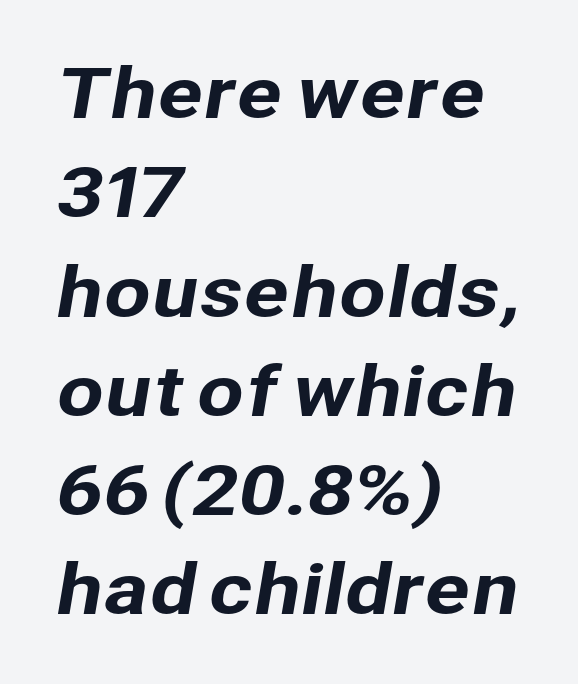
The image shows 68 px sans-serif type; set left-aligned, normal line spacing (1.46x), normal letter spacing, not underlined; low stroke contrast and a medium x-height.
